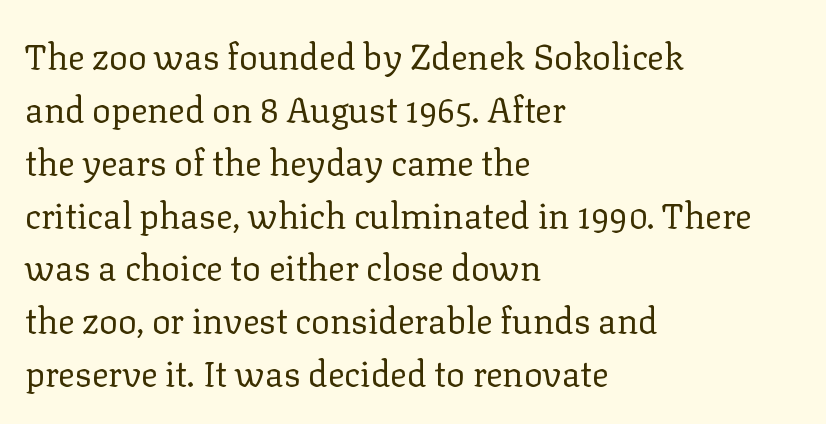
Is the type heavy? It reads as light-to-regular instead. These lines are composed in type with serifs. Is the block centered? No — it sits flush against the left margin. Quick note: interline space is typical.
